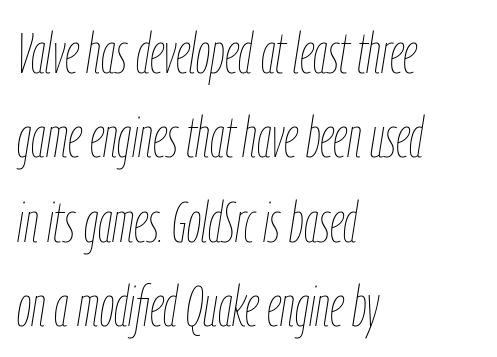
The image shows 57 px thin, condensed type, italic (leaning right); set left-aligned, normal line spacing (1.48x), normal letter spacing, not underlined; low stroke contrast and a medium x-height.
